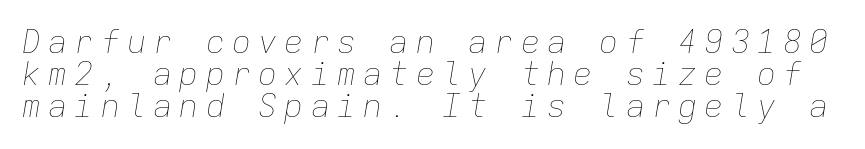
{"italic": "yes", "lean": "right", "slant_degrees": 9, "bold": "no", "weight": "thin", "width": "normal", "stroke_contrast": "low", "x_height": "medium", "monospaced": "yes", "underline": "no", "line_spacing": "tight", "line_spacing_ratio": 1.0, "letter_spacing": "wide", "letter_spacing_em": 0.22, "glyph_px": 32}
